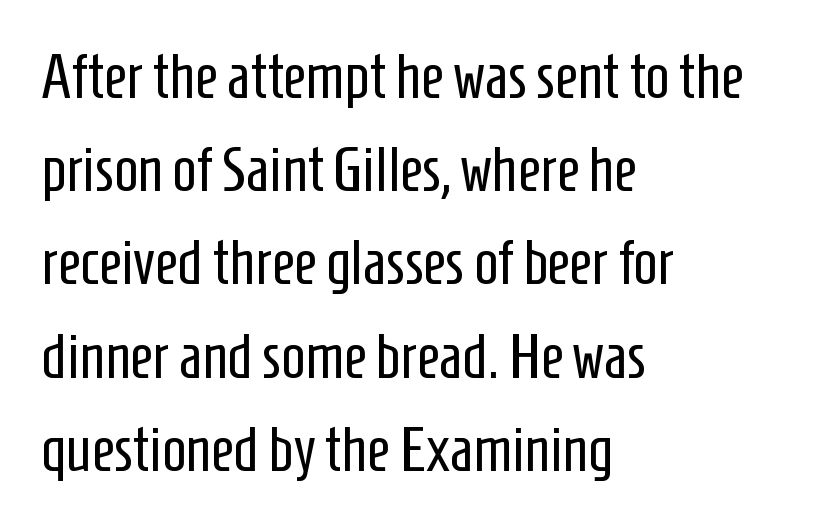
The cut favours lightness, reaching ordinary text weight at its darkest. Each letter keeps its own natural width here, so spacing adapts to shape. Check where the strokes stop: nothing finishes them off — pure sans. How would I describe the line gaps? Plain and ordinary. Characters follow at the spacing the type designer built in.
